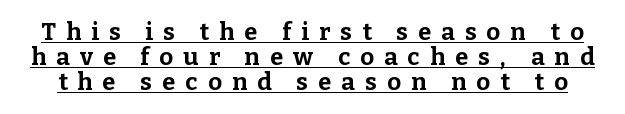
{"italic": "no", "bold": "yes", "underline": "yes", "line_spacing": "tight", "line_spacing_ratio": 1.04, "letter_spacing": "wide", "letter_spacing_em": 0.42, "glyph_px": 24}
